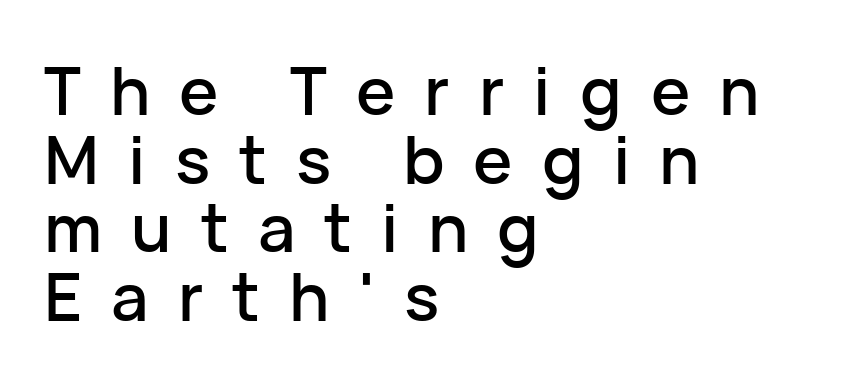
Q: Is the text italic (slanted)? A: No, it is upright.
Q: Is the typeface a serif or a sans-serif typeface? A: Sans-serif.
Q: Is the text underlined? A: No.
Q: How is the paragraph aligned? A: Left-aligned.
Q: Is the spacing between letters normal or unusually wide? A: Unusually wide.
Q: Is the spacing between lines tight, normal or loose? A: Tight.
Q: Width (condensed, normal, or wide)? A: Normal.
Q: Stroke contrast? A: Low.
Q: x-height? A: Medium.
Q: Monospaced? A: No.
